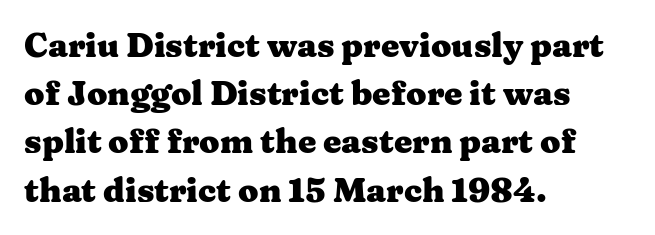
The image shows 33 px heavy, wide serif type, upright; set left-aligned, normal line spacing (1.46x), normal letter spacing, not underlined; medium stroke contrast and a medium x-height.
